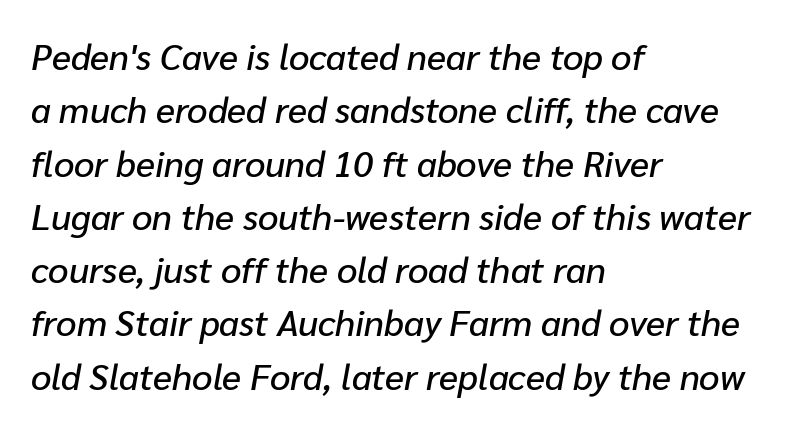
{"italic": "yes", "lean": "right", "slant_degrees": 10, "width": "normal", "stroke_contrast": "low", "x_height": "medium", "monospaced": "no", "underline": "no", "align": "left", "line_spacing": "normal", "line_spacing_ratio": 1.48, "letter_spacing": "normal", "letter_spacing_em": 0.0, "glyph_px": 36}
